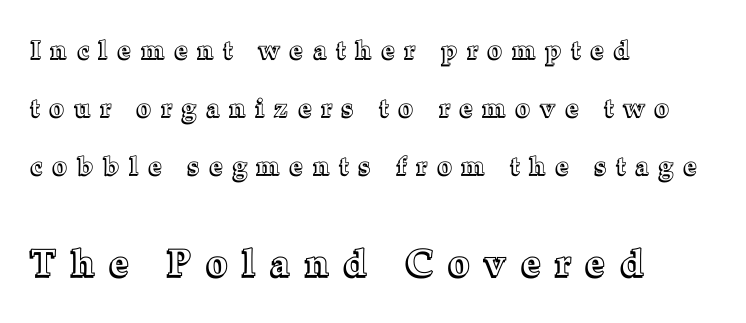
The type sits square on the baseline with zero lean. The later block is typeset at a bigger size than the earlier block. The vertical gap from one line to the next is large. Characters follow at a spacing far wider than the type designer built in. Is this a fixed-width face? No — the glyphs have proportional, varying widths. The ragged edge is on the right, which tells us the setting is flush left.
